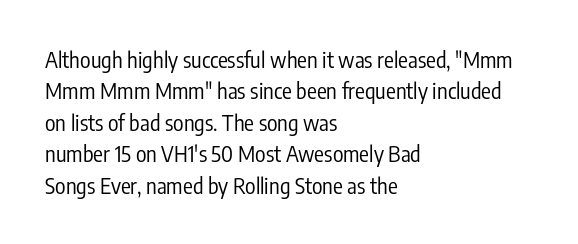
The line-height multiplier appears to be the usual default. The ragged edge is on the right, which tells us the setting is flush left. A typesetter would mark this as roman, not italic. This sample uses plain, unmodified letter spacing. No letter is thick-stroked: the sample isn't bold.
